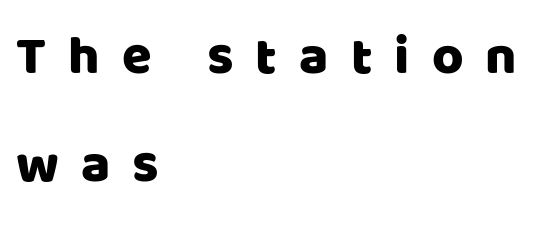
Does the copy run flush right? No — it runs flush left. Successive baselines arrive slowly, with a big drop between each. Glyph-to-glyph distance is far greater than everyday printed text. Varying glyph widths throughout — classic text-font behaviour.
